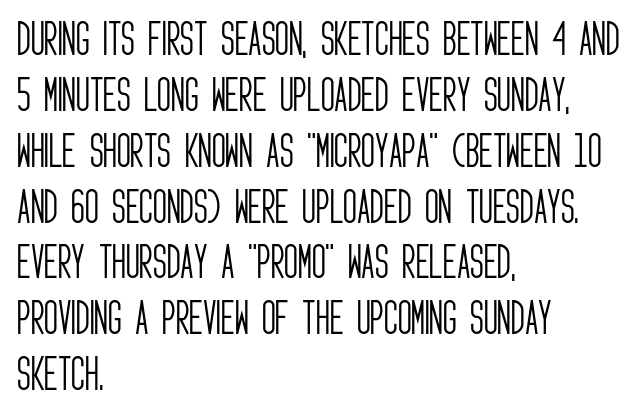
Stroke terminals: plain, sans-serif. These lines are rendered in a variable-pitch font. One glance says typical: line gaps are just what's usual. Is the letter spacing exaggerated? No — it looks like the ordinary default. These lines stack with their left ends in a neat column.
